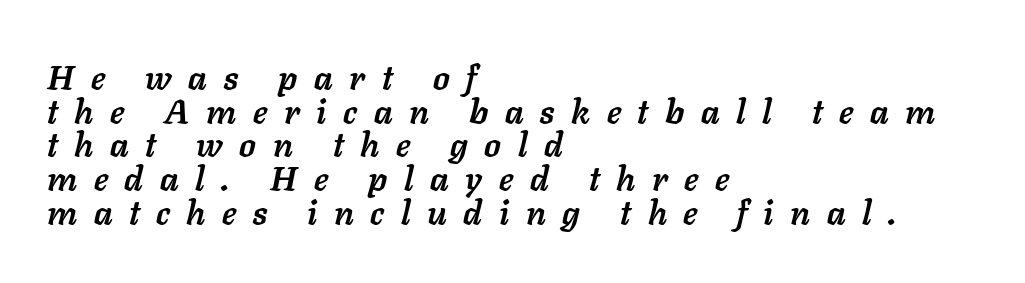
The image shows 34 px semibold type, italic (leaning right); set left-aligned, tight line spacing (0.99x), unusually wide letter spacing (+0.49 em), not underlined; low stroke contrast and a medium x-height.
